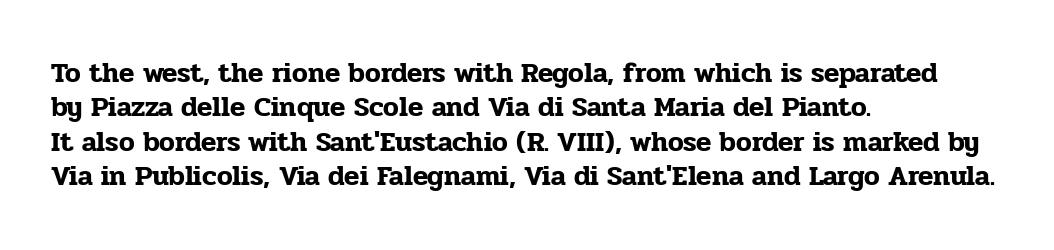
The letters carry serifs — small finishing strokes at the ends of their stems. A typesetter would mark this as roman, not italic. The zone under the glyphs is completely vacant. Here the designer chose a conventional face with non-uniform glyph widths.
